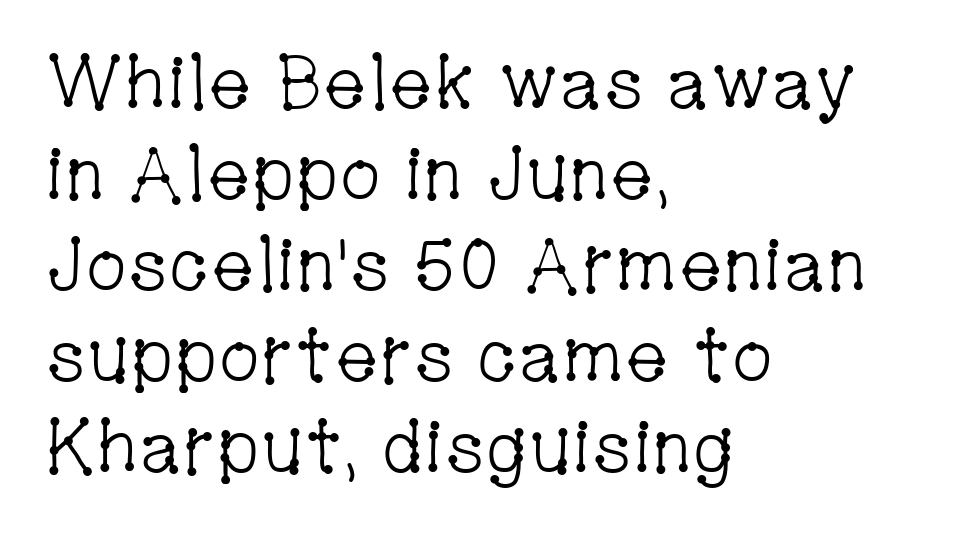
The image shows 74 px light, condensed serif type, upright; set left-aligned, line spacing 1.23x, normal letter spacing, not underlined; low stroke contrast and a medium x-height.
